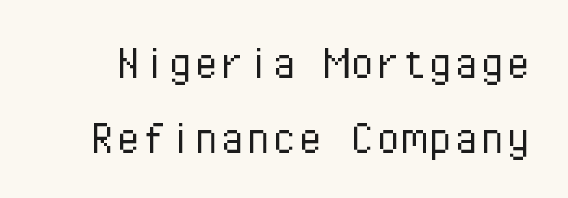
The image shows 52 px light sans-serif type, upright, monospaced; set normal line spacing (1.44x), normal letter spacing, not underlined; low stroke contrast and a medium x-height.
